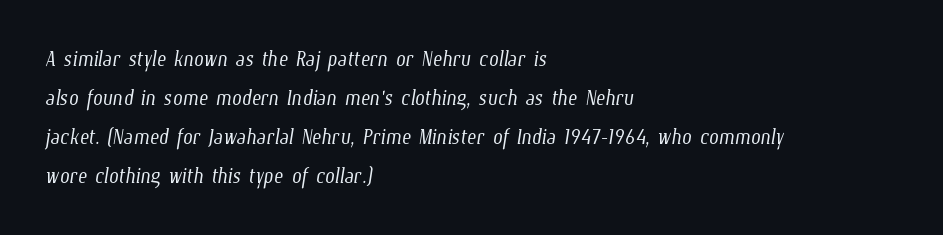
Q: Is the text bold? A: No.
Q: Is the text underlined? A: No.
Q: How is the paragraph aligned? A: Left-aligned.
Q: Is the spacing between letters normal or unusually wide? A: Normal.
Q: Is the spacing between lines tight, normal or loose? A: Normal.
Q: Width (condensed, normal, or wide)? A: Condensed.
Q: Stroke contrast? A: Low.
Q: x-height? A: Medium.
Q: Monospaced? A: No.
